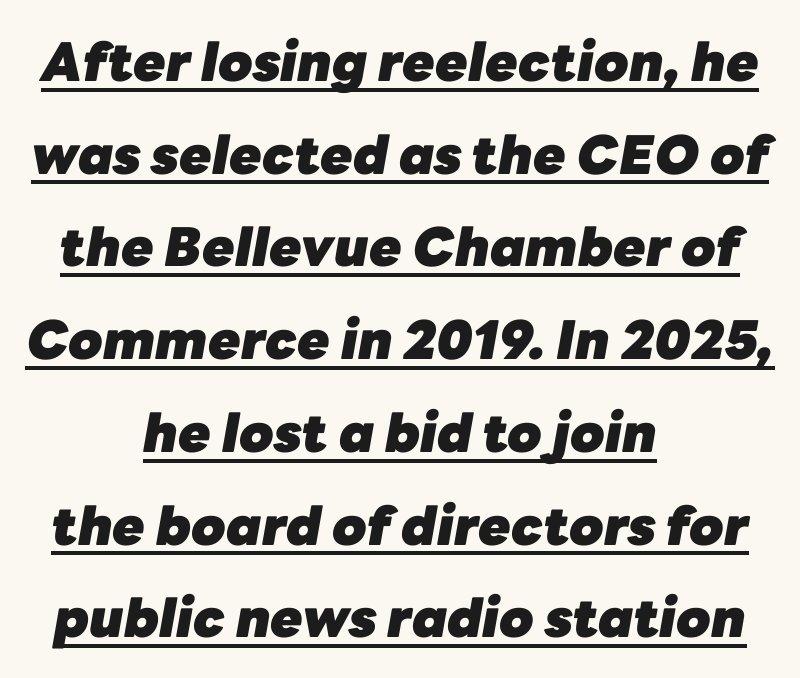
The image shows 53 px heavy type, italic (leaning right); set centered, line spacing 1.75x, normal letter spacing, underlined; low stroke contrast and a medium x-height.
